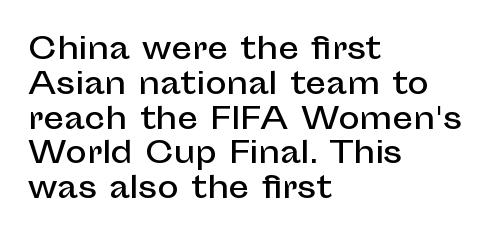
The rendering uses natural spacing where letterforms have individual widths. Alignment: flush left. Does the lettering tilt? It doesn't — this is upright. The face used here is rendered with its standard letterfit.
